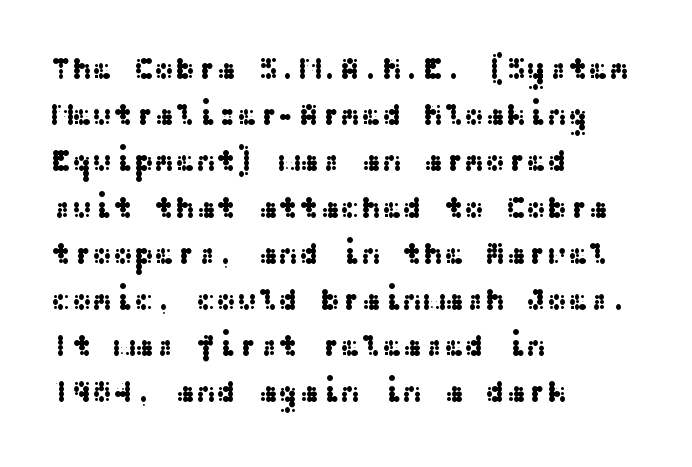
The image shows 31 px wide sans-serif type, upright; set left-aligned, normal line spacing (1.49x), normal letter spacing, not underlined; medium stroke contrast and a medium x-height.
